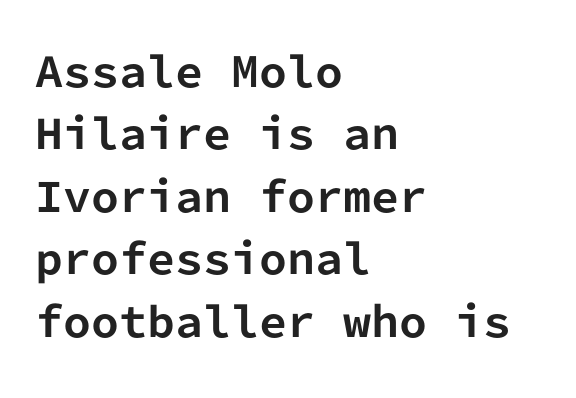
Compared with typical body copy, the letter spacing here is the same. These lines are rendered in a fixed-pitch font. Descenders hang freely into open space. Strong, thick strokes mark this as bold type. Successive baselines arrive at the customary interval.
